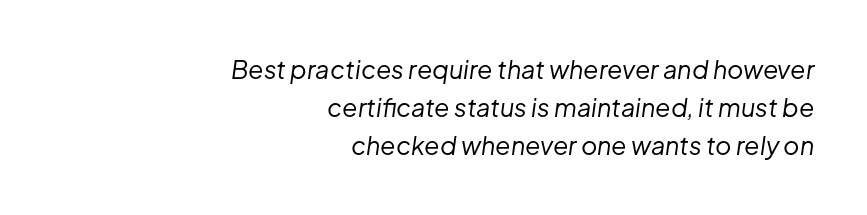
Q: Is the text bold? A: No.
Q: Is the text italic (slanted)? A: Yes, it leans right by about 8 degrees.
Q: Is the text underlined? A: No.
Q: How is the paragraph aligned? A: Right-aligned.
Q: Is the spacing between letters normal or unusually wide? A: Normal.
Q: Is the spacing between lines tight, normal or loose? A: Normal.
